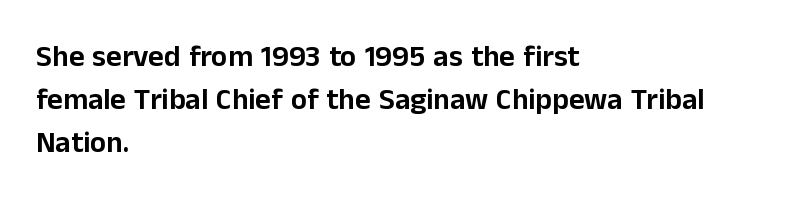
The image shows 30 px sans-serif type, upright; set left-aligned, normal line spacing (1.44x), normal letter spacing, not underlined; low stroke contrast and a medium x-height.
